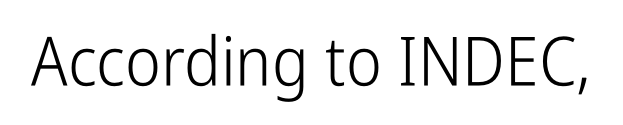
The image shows 68 px light, condensed sans-serif type, upright; set normal letter spacing, not underlined; low stroke contrast and a medium x-height.
